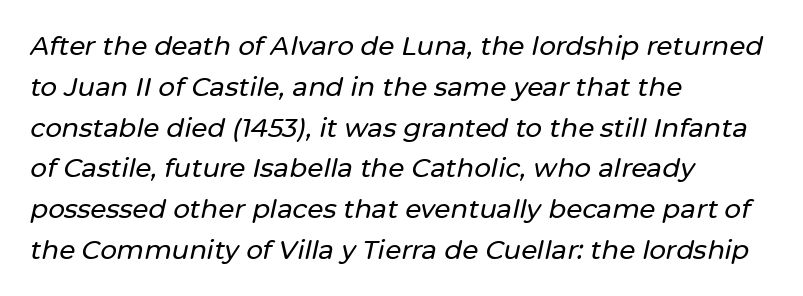
{"italic": "yes", "lean": "right", "slant_degrees": 12, "underline": "no", "align": "left", "line_spacing": "normal", "line_spacing_ratio": 1.57, "letter_spacing": "normal", "letter_spacing_em": 0.0, "glyph_px": 26}
